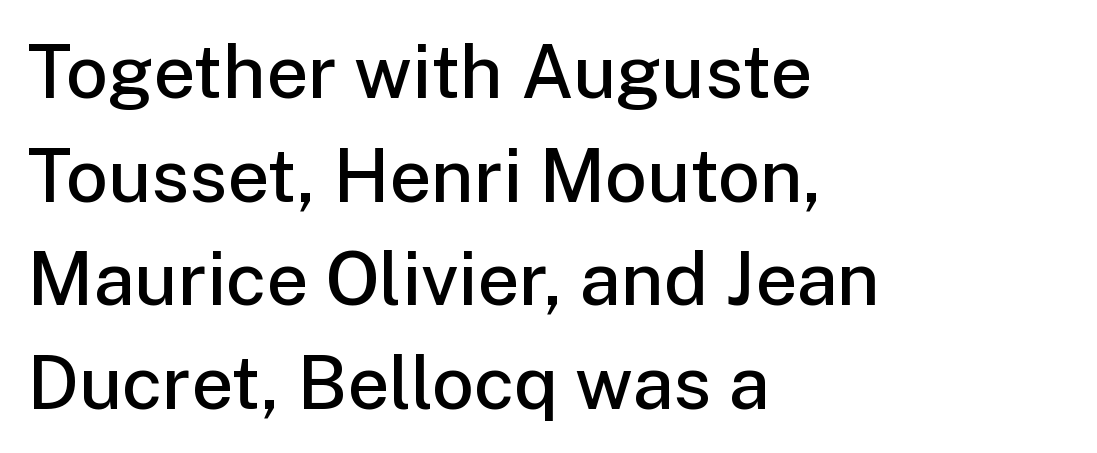
Where is the straight margin? On the left. The tracking reads as untouched default to a designer's eye. Here the designer chose a conventional face with non-uniform glyph widths. A typesetter would mark this as roman, not italic. A normal amount of white space separates one row of letters from the next.
